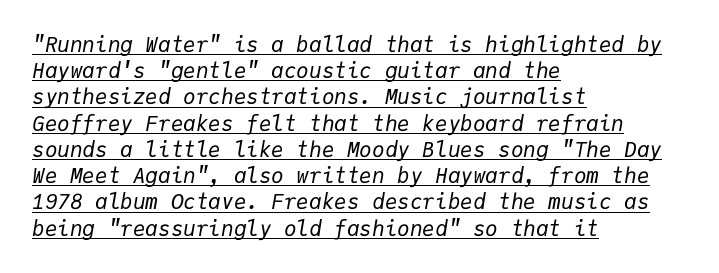
{"italic": "yes", "lean": "right", "slant_degrees": 9, "bold": "no", "underline": "yes", "align": "left", "line_spacing": "normal", "line_spacing_ratio": 1.25, "letter_spacing": "normal", "letter_spacing_em": 0.0, "glyph_px": 21}
